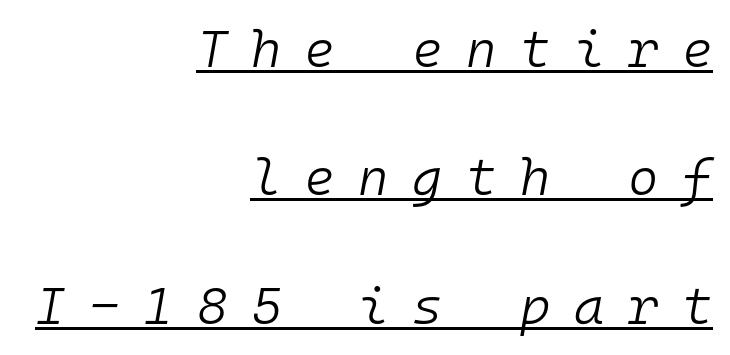
The horizontal fit of the characters is loose and conspicuously gappy. This rendering features underlined lettering. In CSS terms this would be text-align: right. A typesetter would call this monospace, since all characters share one set width.
